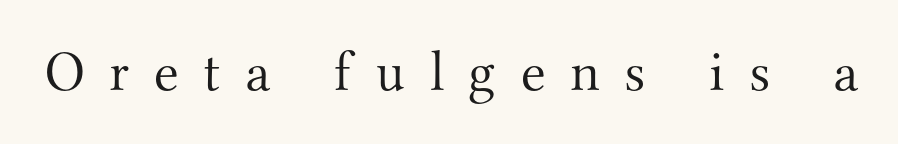
{"serif": "yes", "italic": "no", "bold": "no", "weight": "light", "width": "normal", "stroke_contrast": "medium", "x_height": "small", "monospaced": "no", "underline": "no", "letter_spacing": "wide", "letter_spacing_em": 0.43, "glyph_px": 57}
